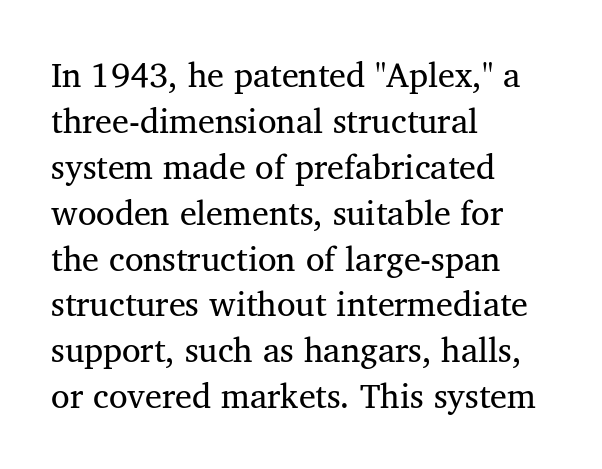
Students, observe: this is what conventionally led text looks like. Are there feet on the stems? There are — it's a serif. Horizontal alignment here is leftward, the default for most running prose. Words float on clear page, feet unadorned.
